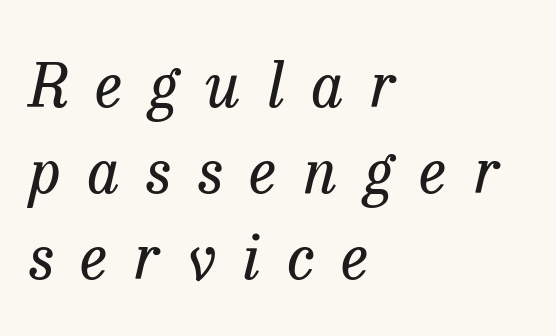
The tracking reads as deliberately expanded to a designer's eye. Spacing verdict: proportional, widths tailored to each character. The paragraph has a hard left edge and a soft right edge. Is the type slanted? Yes — the strokes lean at a clear angle. The face used here is seriffed, in the tradition of book romans.
